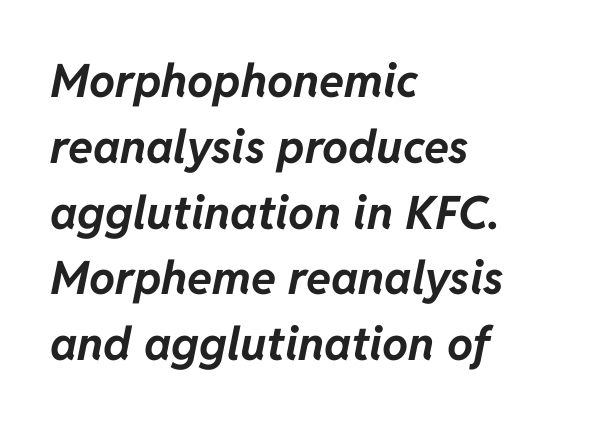
Short note: letters normally spaced. The lines are quadded left. The font is running at its bold setting. Summary of vertical rhythm: regular, with standard interline spacing. Anything drawn beneath the words? Only blank space.
